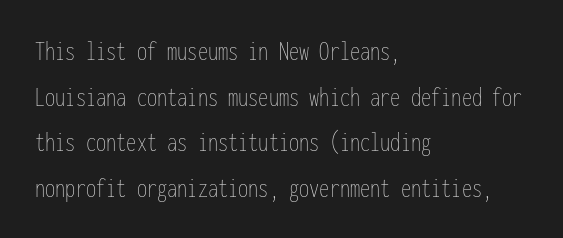
The image shows 29 px thin, condensed type, upright, monospaced; set left-aligned, normal line spacing (1.57x), normal letter spacing, not underlined; low stroke contrast and a medium x-height.
